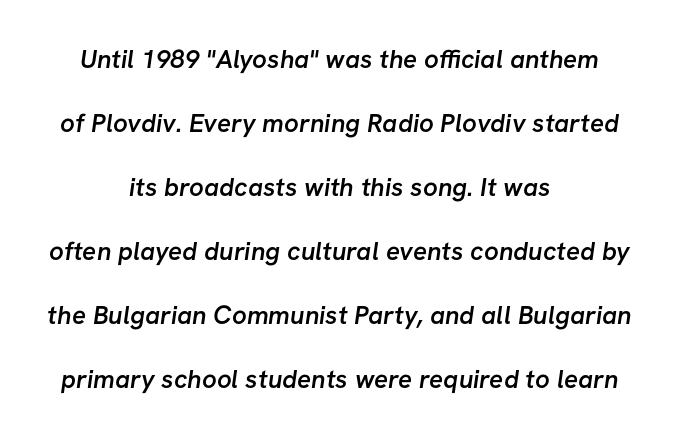
Look at the tracking — it's just the regular setting, nothing added. The typesetting leans somewhat heavy: a semibold. Glance below the letters and you will spot only blank space. The passage shown stacks its lines with a broad gap. Teacher's note: observe the equal gaps on both sides — that is centered alignment.
